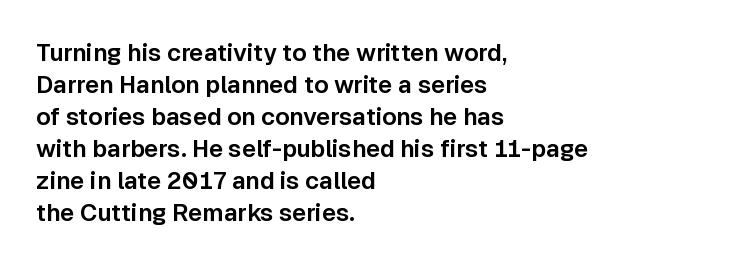
The image shows 24 px text type, upright; set left-aligned, normal line spacing (1.33x), normal letter spacing, not underlined.
